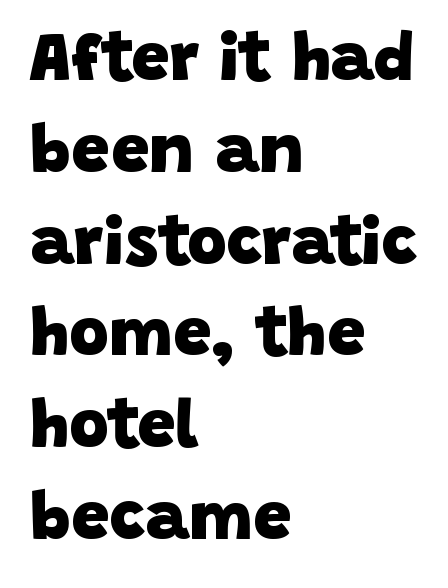
{"serif": "no", "bold": "yes", "weight": "heavy", "width": "normal", "stroke_contrast": "low", "x_height": "large", "monospaced": "no", "underline": "no", "align": "left", "line_spacing": "normal", "line_spacing_ratio": 1.35, "letter_spacing": "normal", "letter_spacing_em": 0.0, "glyph_px": 68}
